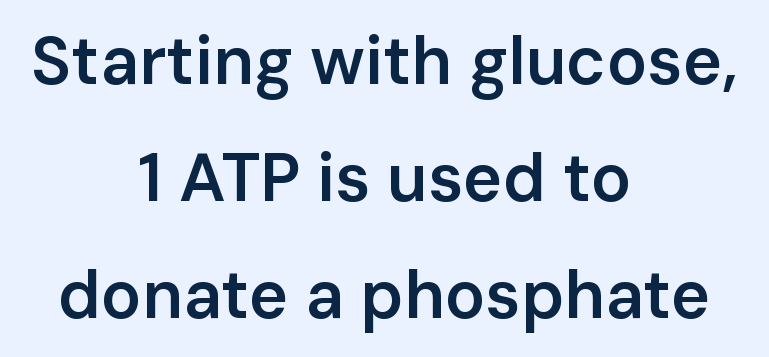
The image shows 67 px semibold sans-serif type, upright; set centered, line spacing 1.75x, normal letter spacing, not underlined; low stroke contrast and a medium x-height.
